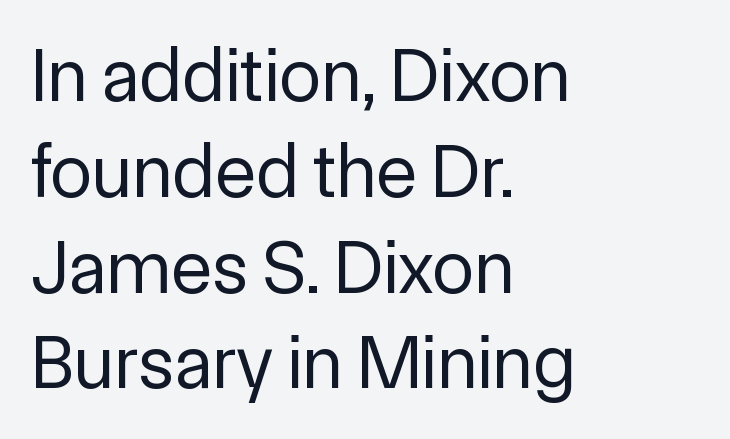
The image shows 76 px regular-weight sans-serif type, upright; set left-aligned, normal line spacing (1.26x), normal letter spacing, not underlined; a medium x-height.
